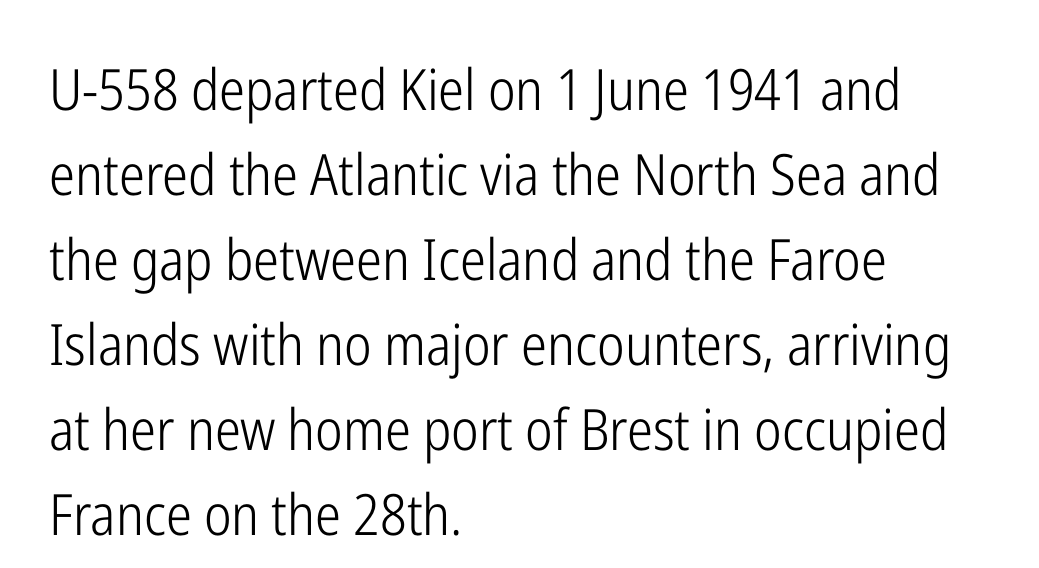
Q: Is the text bold? A: No.
Q: Is the text italic (slanted)? A: No, it is upright.
Q: Is the typeface a serif or a sans-serif typeface? A: Sans-serif.
Q: Is the text underlined? A: No.
Q: How is the paragraph aligned? A: Left-aligned.
Q: Is the spacing between letters normal or unusually wide? A: Normal.
Q: Is the spacing between lines tight, normal or loose? A: Normal.
Q: Width (condensed, normal, or wide)? A: Condensed.
Q: Stroke contrast? A: Low.
Q: x-height? A: Medium.
Q: Monospaced? A: No.
